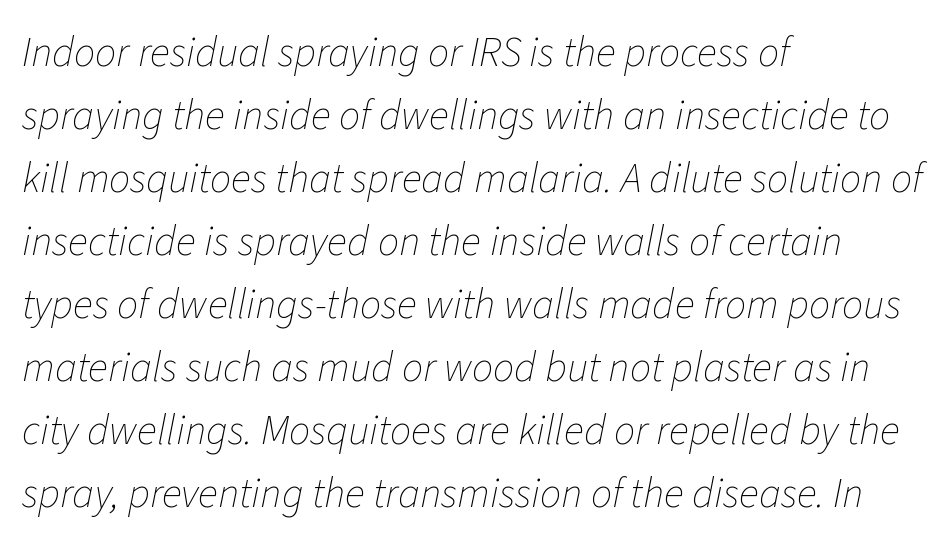
The image shows 42 px thin type, italic (leaning right); set left-aligned, normal line spacing (1.5x), normal letter spacing, not underlined; low stroke contrast and a medium x-height.
